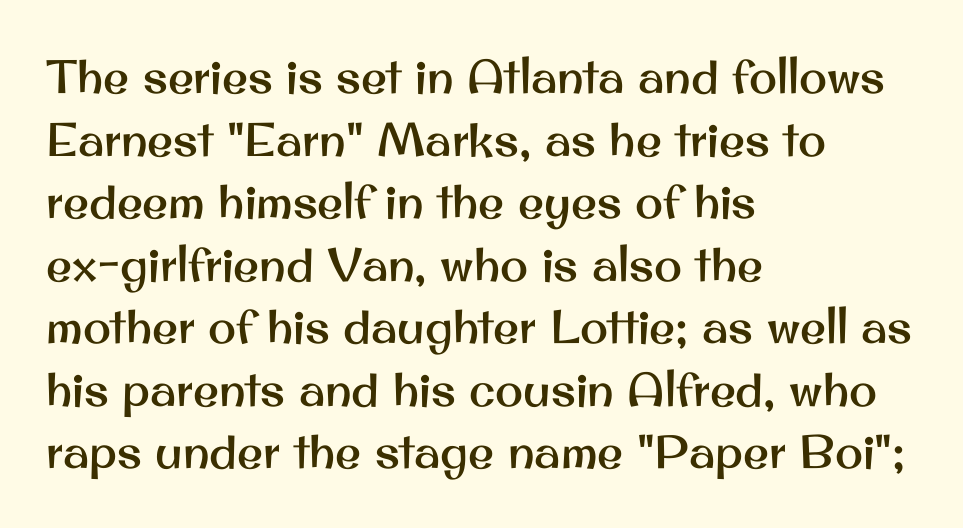
These lines are rendered in a variable-pitch font. Casual observation: everything's shoved over to the left. Every stem runs plumb, perpendicular to the baseline. The rendering shows plain stroke endings on the letterforms — a sans-serif design. Letters rest on an invisible, unmarked baseline. Leading: standard.
